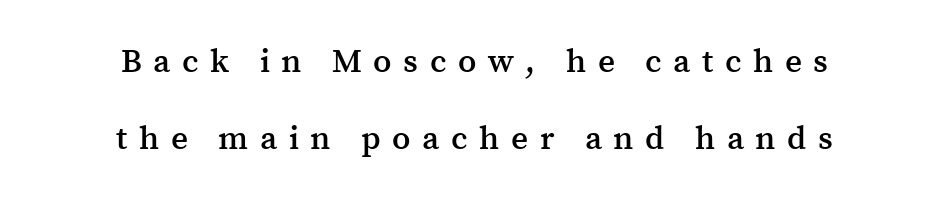
{"serif": "yes", "italic": "no", "bold": "semi", "weight": "semibold", "width": "normal", "stroke_contrast": "medium", "x_height": "medium", "monospaced": "no", "underline": "no", "align": "center", "line_spacing": "loose", "line_spacing_ratio": 2.32, "letter_spacing": "wide", "letter_spacing_em": 0.35, "glyph_px": 33}
